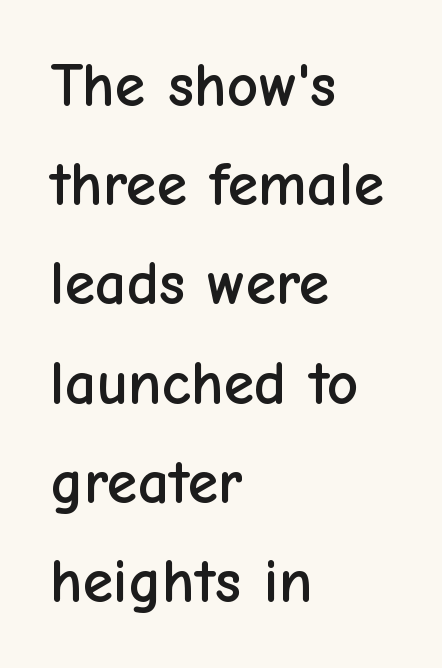
The image shows 62 px sans-serif type, upright; set left-aligned, normal line spacing (1.6x), normal letter spacing, not underlined; low stroke contrast and a medium x-height.
